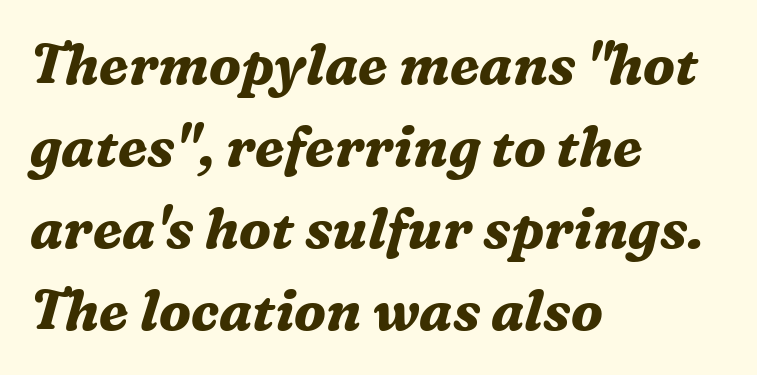
Q: Is the text bold? A: Yes.
Q: Is the text italic (slanted)? A: Yes, it leans right by about 16 degrees.
Q: Is the typeface a serif or a sans-serif typeface? A: Serif.
Q: Is the text underlined? A: No.
Q: How is the paragraph aligned? A: Left-aligned.
Q: Is the spacing between letters normal or unusually wide? A: Normal.
Q: Is the spacing between lines tight, normal or loose? A: Normal.
Q: Width (condensed, normal, or wide)? A: Normal.
Q: Stroke contrast? A: Medium.
Q: x-height? A: Medium.
Q: Monospaced? A: No.
